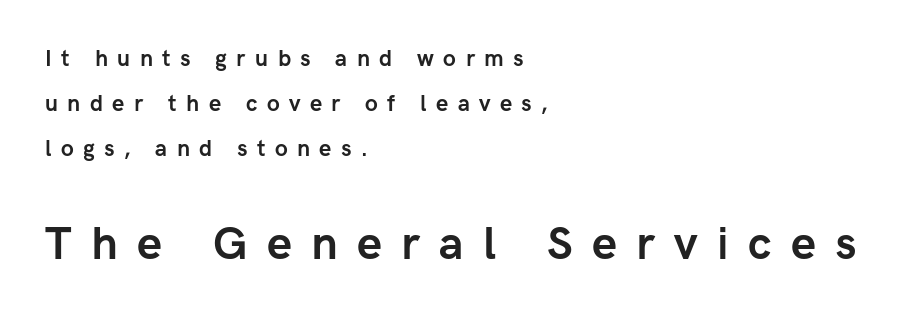
Looks like regular typesetting: each glyph gets only the width it needs. The axis of the letterforms is exactly vertical. The paragraph shown leans on its left margin. How would I describe the line gaps? Wide and relaxed. Two sizes are in play, and the larger belongs to the second block. Compared with an ordinary text face, these strokes are far heavier — a full bold.
